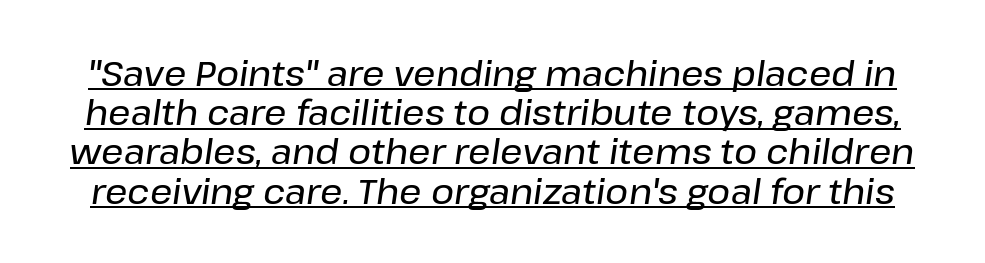
The image shows 35 px text type, italic (leaning right); set tight line spacing (1.12x), normal letter spacing, underlined; low stroke contrast and a medium x-height.
